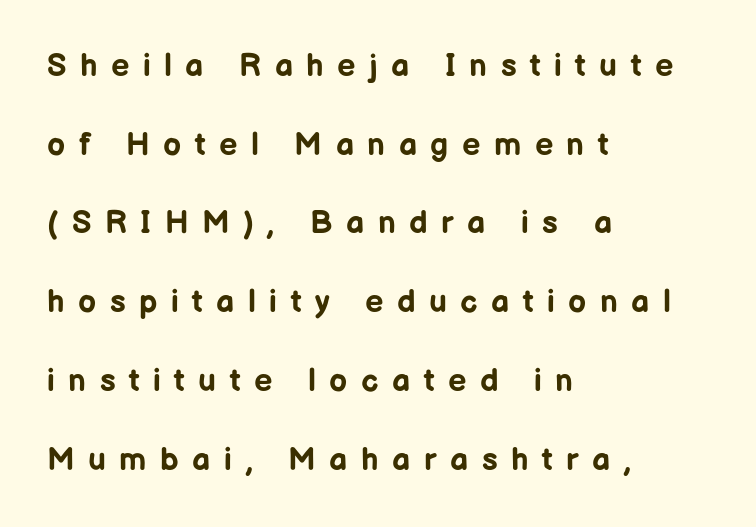
The image shows 32 px bold sans-serif type, upright; set left-aligned, loose line spacing (2.46x), unusually wide letter spacing (+0.42 em), not underlined; low stroke contrast and a medium x-height.
